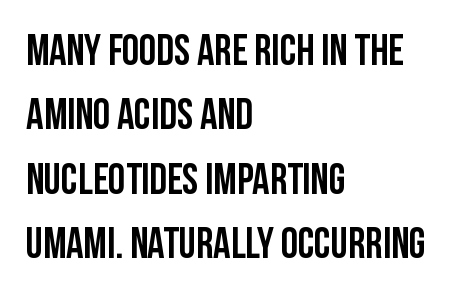
Q: Is the text bold? A: Yes.
Q: Is the text italic (slanted)? A: No, it is upright.
Q: Is the typeface a serif or a sans-serif typeface? A: Sans-serif.
Q: Is the text underlined? A: No.
Q: How is the paragraph aligned? A: Left-aligned.
Q: Is the spacing between letters normal or unusually wide? A: Normal.
Q: Is the spacing between lines tight, normal or loose? A: Normal.
Q: Width (condensed, normal, or wide)? A: Condensed.
Q: Stroke contrast? A: Low.
Q: x-height? A: Large.
Q: Monospaced? A: No.
